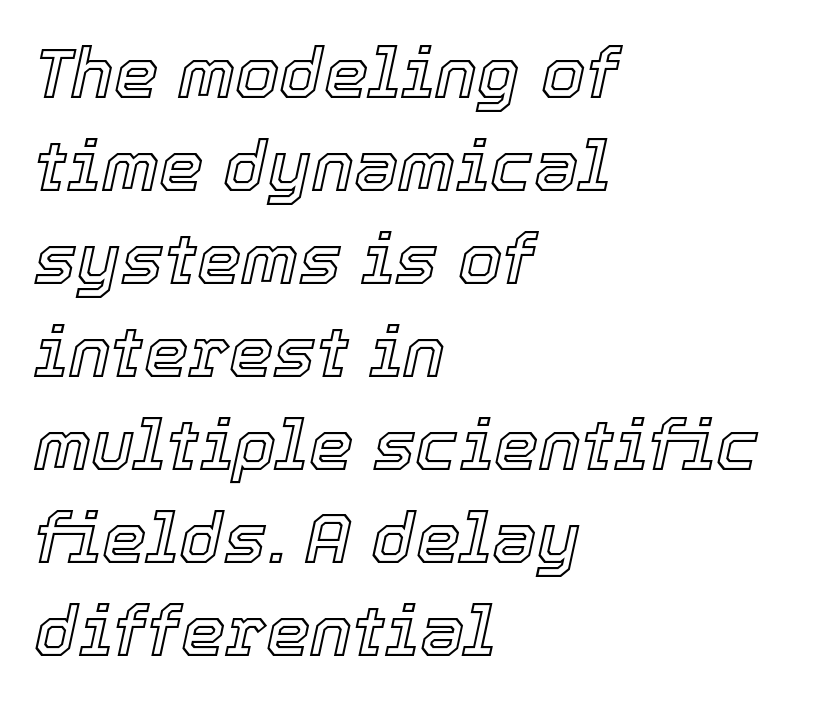
The paragraph has a hard left edge and a soft right edge. There's an unmistakable incline to the writing here. The zone under the glyphs is completely vacant. Think of a printed novel: that variable character pitch is what you see here. How are the letters spaced? Ordinarily, with no added tracking.
